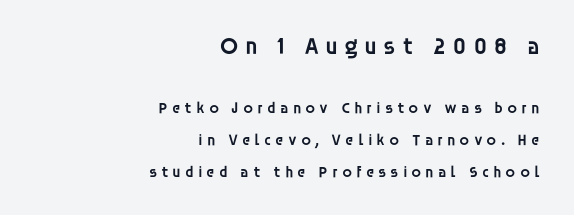
The image shows 24 px text type, upright; set right-aligned, loose line spacing (1.97x), unusually wide letter spacing (+0.24 em), not underlined; the first (top) block is 1.5x larger.
